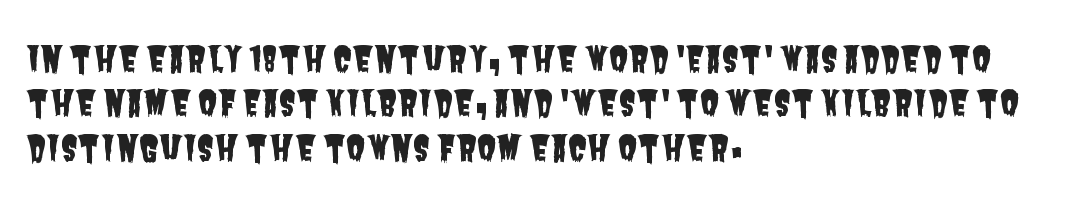
The image shows 35 px condensed sans-serif type; set left-aligned, normal line spacing (1.27x), normal letter spacing, not underlined; low stroke contrast and a large x-height.
